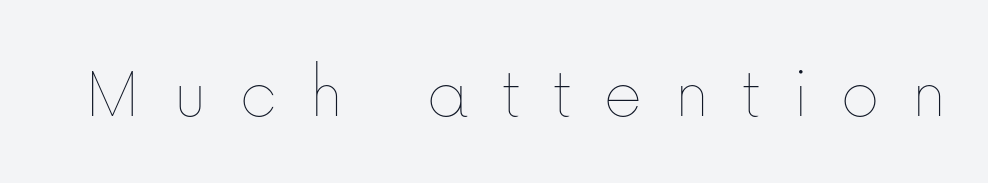
Stroke thickness stays within the range of a standard reading face or lighter. The rendering inserts visible extra space after every character. This is roman type, the default non-slanted kind. Glance below the letters and you will spot only blank space. The letters advance in unequal steps, a hallmark of proportional type.
